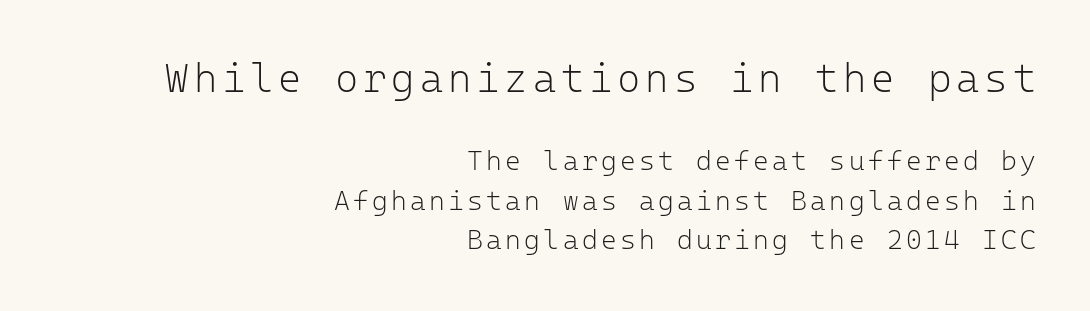
These two chunks differ in scale, with the top chunk taking the larger measure. Are there feet on the stems? There aren't — it's a sans. The axis of the letterforms is exactly vertical. Unmarked baselines from the first word to the last. The line-height multiplier appears to be the usual default. A typesetter would call this monospace, since all characters share one set width.
